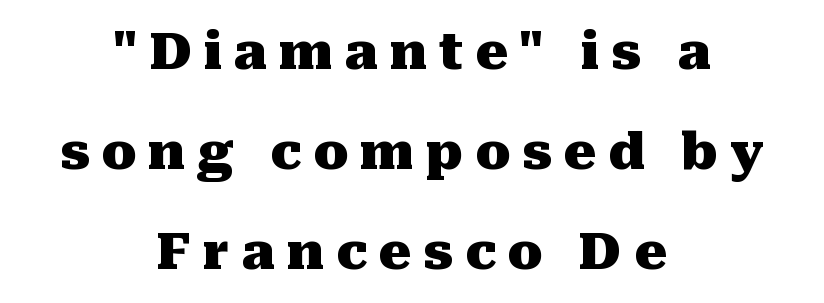
Q: Is the text bold? A: Yes.
Q: Is the text italic (slanted)? A: No, it is upright.
Q: Is the typeface a serif or a sans-serif typeface? A: Serif.
Q: Is the text underlined? A: No.
Q: How is the paragraph aligned? A: Centered.
Q: Is the spacing between letters normal or unusually wide? A: Unusually wide.
Q: Is the spacing between lines tight, normal or loose? A: Loose.
Q: Width (condensed, normal, or wide)? A: Normal.
Q: Stroke contrast? A: Medium.
Q: x-height? A: Medium.
Q: Monospaced? A: No.
